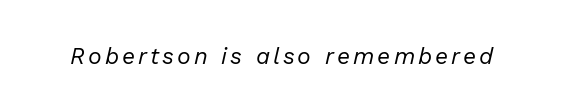
{"italic": "yes", "lean": "right", "slant_degrees": 13, "bold": "no", "underline": "no", "glyph_px": 23}
